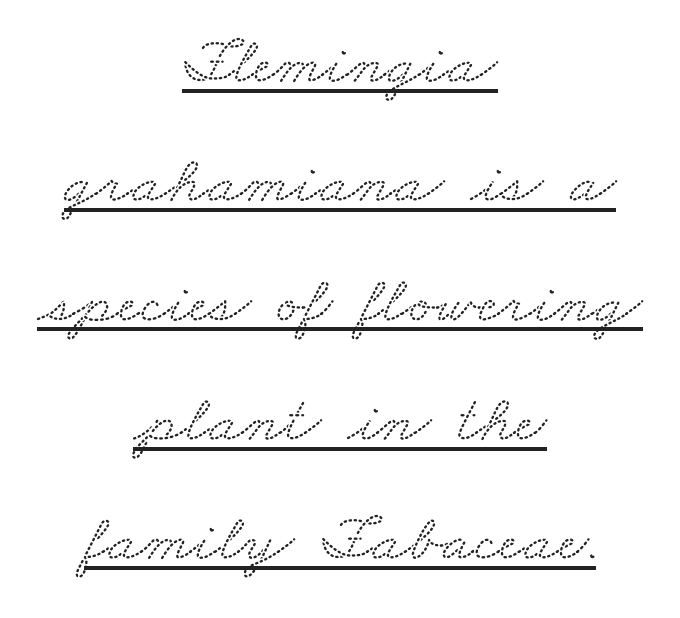
{"serif": "yes", "width": "wide", "stroke_contrast": "low", "x_height": "small", "monospaced": "no", "underline": "yes", "align": "center", "line_spacing_ratio": 1.78, "letter_spacing": "normal", "letter_spacing_em": 0.0, "glyph_px": 67}
